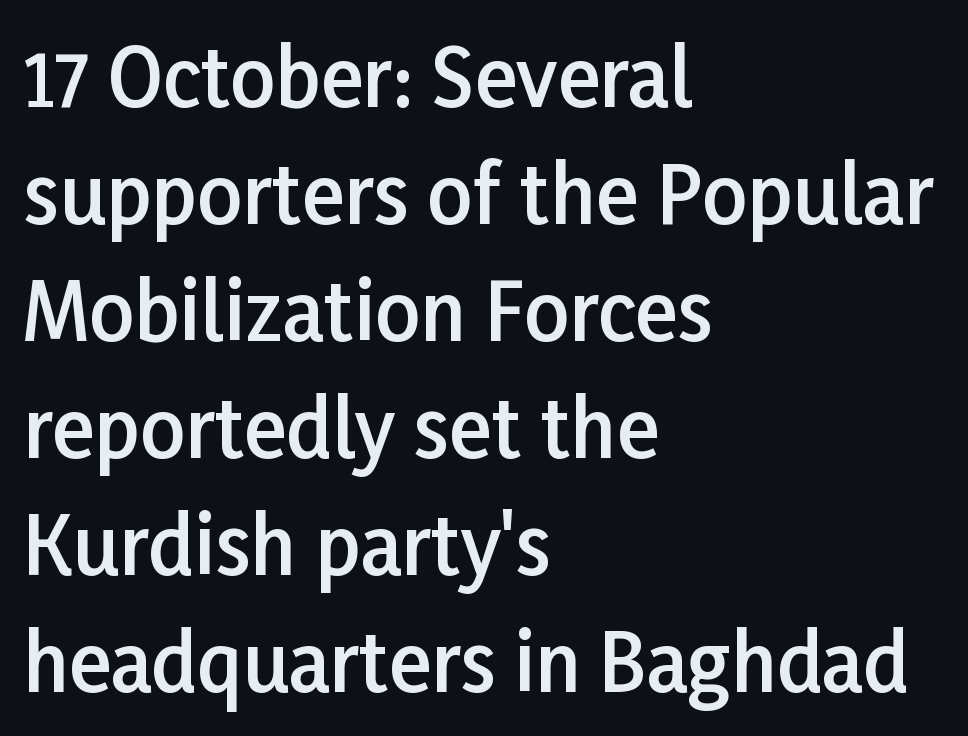
{"serif": "no", "italic": "no", "bold": "semi", "weight": "semibold", "width": "normal", "stroke_contrast": "low", "x_height": "medium", "monospaced": "no", "underline": "no", "align": "left", "line_spacing": "normal", "line_spacing_ratio": 1.48, "letter_spacing": "normal", "letter_spacing_em": 0.0, "glyph_px": 79}
